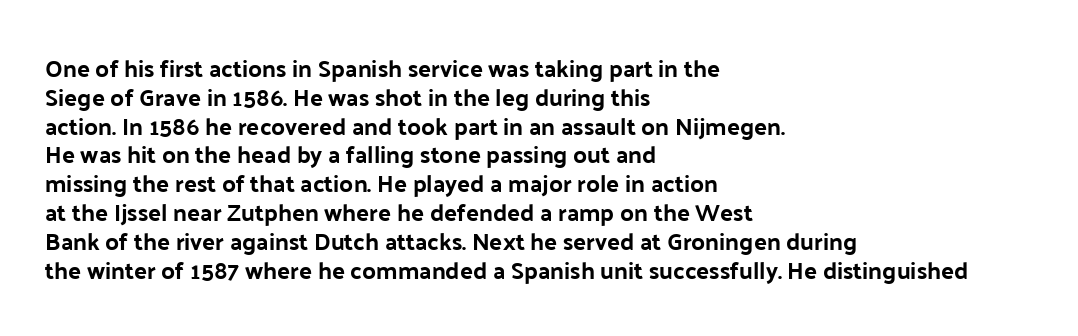
Q: Is the text italic (slanted)? A: No, it is upright.
Q: Is the text underlined? A: No.
Q: How is the paragraph aligned? A: Left-aligned.
Q: Is the spacing between letters normal or unusually wide? A: Normal.
